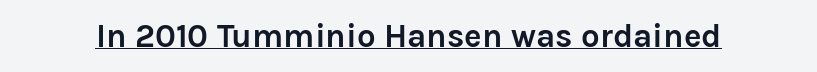
Posture: upright roman. You could not count columns in this text — the font is proportionally spaced. The glyphs are accompanied by a horizontal stroke just below them. Does the weight exceed regular? Yes, all the way to bold. The letters carry no serifs — their stems end cleanly without finishing strokes. Standard letterfit; no display-style spreading of the glyphs.
